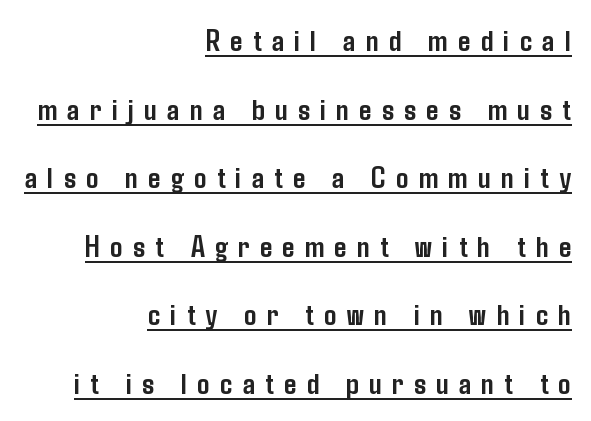
Q: Is the text bold? A: Yes.
Q: Is the text italic (slanted)? A: No, it is upright.
Q: Is the typeface a serif or a sans-serif typeface? A: Sans-serif.
Q: Is the text underlined? A: Yes.
Q: How is the paragraph aligned? A: Right-aligned.
Q: Is the spacing between letters normal or unusually wide? A: Unusually wide.
Q: Is the spacing between lines tight, normal or loose? A: Loose.
Q: Width (condensed, normal, or wide)? A: Condensed.
Q: Stroke contrast? A: Low.
Q: x-height? A: Medium.
Q: Monospaced? A: No.
